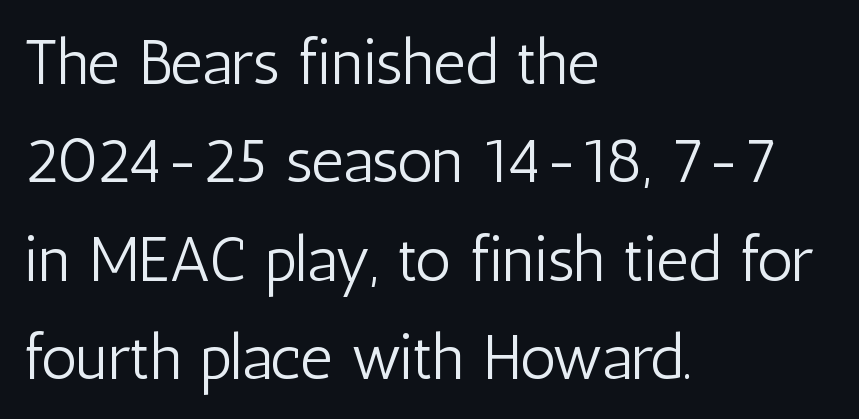
{"serif": "no", "italic": "no", "bold": "no", "weight": "light", "width": "condensed", "stroke_contrast": "low", "x_height": "medium", "monospaced": "no", "underline": "no", "align": "left", "line_spacing": "normal", "line_spacing_ratio": 1.56, "letter_spacing": "normal", "letter_spacing_em": 0.0, "glyph_px": 63}
